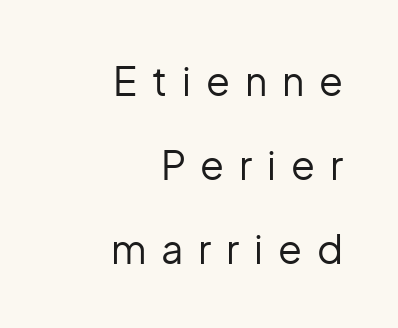
Leftover space on each line is placed entirely before the opening word. This reads as an unemphasized weight, regular at the heaviest. Think of a printed novel: that variable character pitch is what you see here. A typesetter would call this leading open, well beyond the default.
